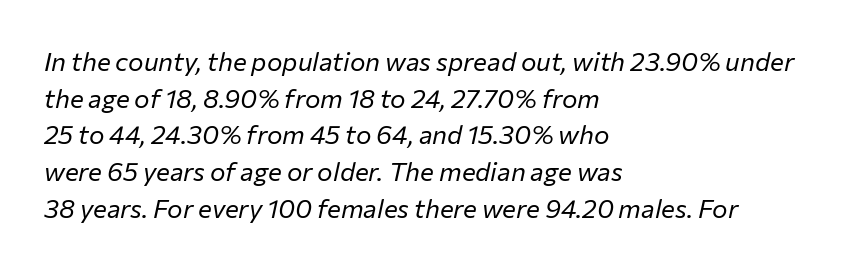
The image shows 26 px text type, italic (leaning right); set left-aligned, normal line spacing (1.41x), normal letter spacing, not underlined.
